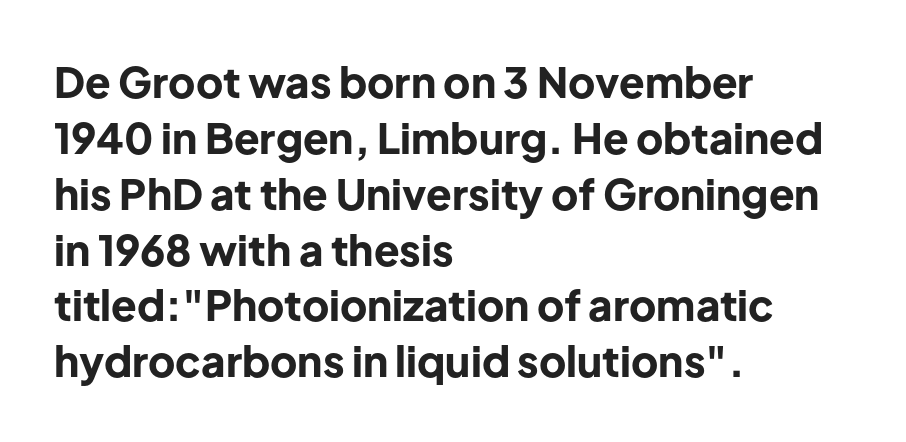
Q: Is the text bold? A: Yes.
Q: Is the text italic (slanted)? A: No, it is upright.
Q: Is the typeface a serif or a sans-serif typeface? A: Sans-serif.
Q: Is the text underlined? A: No.
Q: How is the paragraph aligned? A: Left-aligned.
Q: Is the spacing between letters normal or unusually wide? A: Normal.
Q: Is the spacing between lines tight, normal or loose? A: Normal.
Q: Width (condensed, normal, or wide)? A: Normal.
Q: Stroke contrast? A: Low.
Q: x-height? A: Medium.
Q: Monospaced? A: No.
